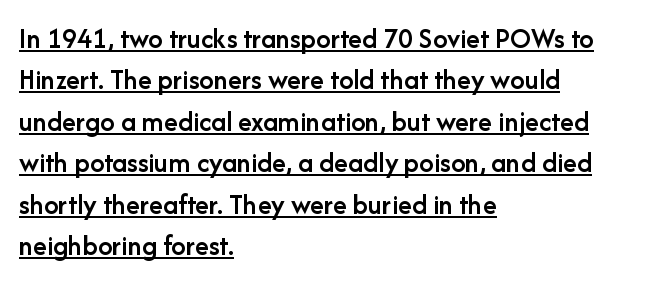
Heft: intermediate — a semibold. Proportional: the letters do not fall into vertical columns. This sample uses plain, unmodified letter spacing. The glyphs are accompanied by a horizontal stroke just below them. Are there feet on the stems? There aren't — it's a sans.
